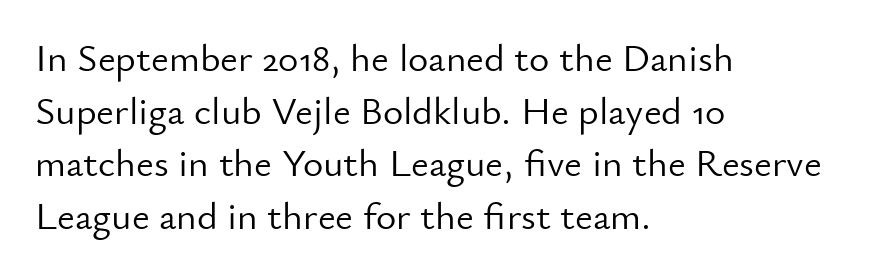
{"serif": "no", "italic": "no", "bold": "no", "weight": "light", "width": "normal", "stroke_contrast": "low", "x_height": "small", "monospaced": "no", "underline": "no", "align": "left", "line_spacing": "normal", "line_spacing_ratio": 1.35, "letter_spacing": "normal", "letter_spacing_em": 0.0, "glyph_px": 39}
